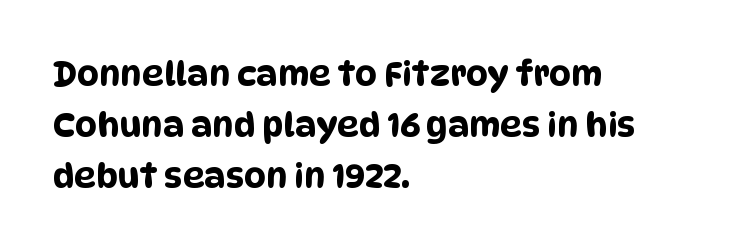
{"serif": "no", "width": "condensed", "stroke_contrast": "low", "x_height": "large", "monospaced": "no", "underline": "no", "align": "left", "line_spacing": "normal", "line_spacing_ratio": 1.5, "letter_spacing": "normal", "letter_spacing_em": 0.0, "glyph_px": 34}
